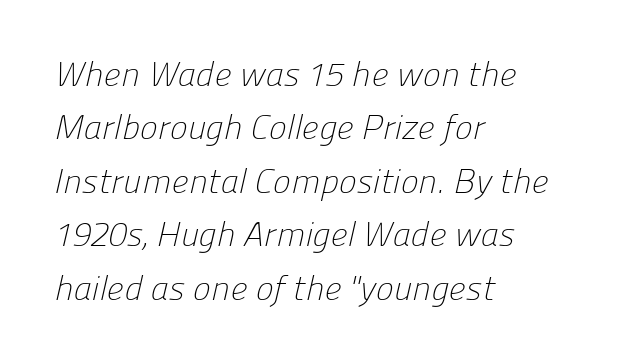
Check the space under the baseline: it is left empty. Observe the ordinary spacing: letters are neighbours, not strangers. Look at the bottom of the vertical strokes: they stop flat, with no serifs. Is the type heavy? It reads as light-to-regular instead. The paragraph has a hard left edge and a soft right edge.
